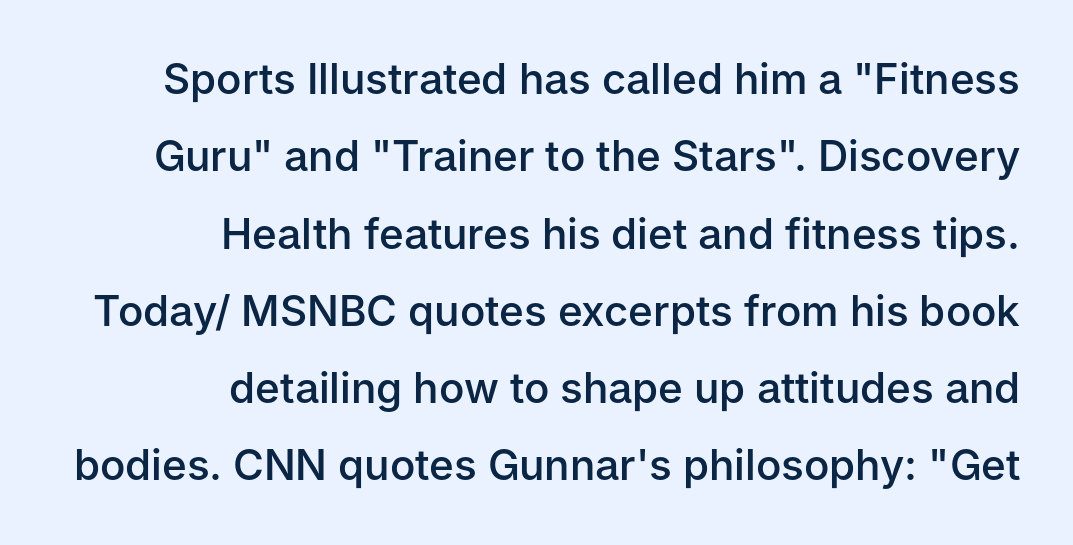
Q: Is the text bold? A: Semi-bold.
Q: Is the text italic (slanted)? A: No, it is upright.
Q: Is the typeface a serif or a sans-serif typeface? A: Sans-serif.
Q: Is the text underlined? A: No.
Q: How is the paragraph aligned? A: Right-aligned.
Q: Is the spacing between letters normal or unusually wide? A: Normal.
Q: Width (condensed, normal, or wide)? A: Normal.
Q: Stroke contrast? A: Low.
Q: x-height? A: Medium.
Q: Monospaced? A: No.
